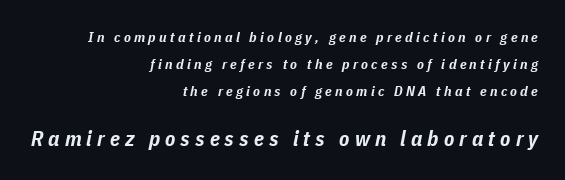
{"italic": "yes", "lean": "right", "slant_degrees": 11, "bold": "yes", "underline": "no", "align": "right", "line_spacing": "loose", "line_spacing_ratio": 1.92, "letter_spacing": "wide", "letter_spacing_em": 0.24, "larger_block": "second", "size_ratio": 1.5, "glyph_px": 21}
